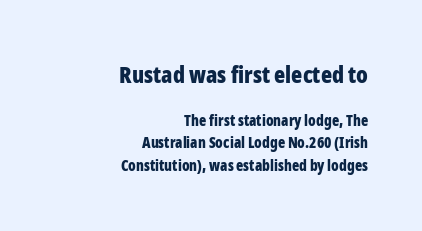
{"italic": "no", "bold": "yes", "underline": "no", "align": "right", "line_spacing": "normal", "line_spacing_ratio": 1.5, "letter_spacing": "normal", "letter_spacing_em": 0.0, "larger_block": "first", "size_ratio": 1.53, "glyph_px": 23}
